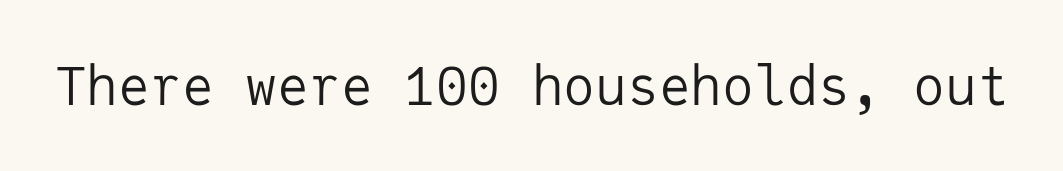
{"serif": "no", "italic": "no", "bold": "no", "weight": "regular", "width": "normal", "stroke_contrast": "low", "x_height": "medium", "monospaced": "yes", "underline": "no", "letter_spacing": "normal", "letter_spacing_em": 0.0, "glyph_px": 53}
